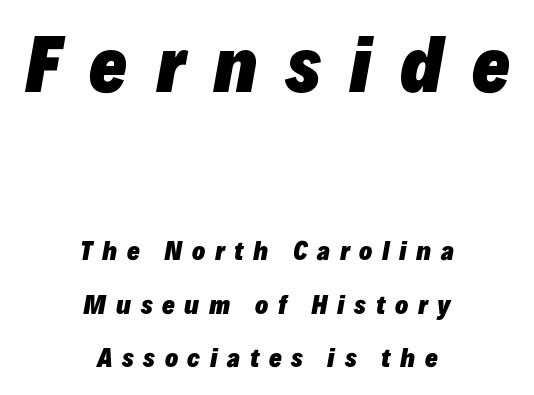
Q: Is the text bold? A: Yes.
Q: Is the text italic (slanted)? A: Yes, it leans right by about 10 degrees.
Q: Is the text underlined? A: No.
Q: How is the paragraph aligned? A: Centered.
Q: Is the spacing between letters normal or unusually wide? A: Unusually wide.
Q: Is the spacing between lines tight, normal or loose? A: Loose.
Q: Which block of text is set in a larger size, the first (top) or the second (bottom)? A: The first (top) one.
Q: Width (condensed, normal, or wide)? A: Normal.
Q: Stroke contrast? A: Low.
Q: x-height? A: Medium.
Q: Monospaced? A: No.
